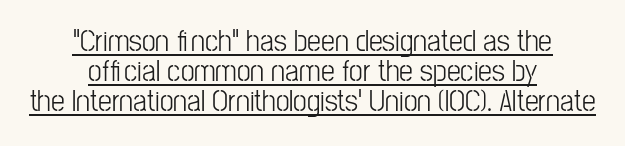
The face used here is a sans, in the tradition of grotesques and geometrics. Nothing heavy about these letters — not bold at all. The rendering positions every line midway between the sides. Here the glyphs are tracked normally, forming tight word shapes. Character widths vary here, with narrow letters taking less room than wide ones.
